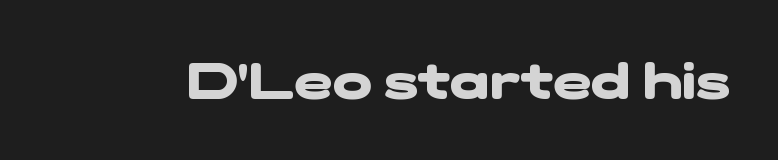
{"serif": "no", "bold": "yes", "weight": "heavy", "width": "wide", "stroke_contrast": "low", "x_height": "medium", "monospaced": "no", "underline": "no", "letter_spacing": "normal", "letter_spacing_em": 0.0, "glyph_px": 52}
